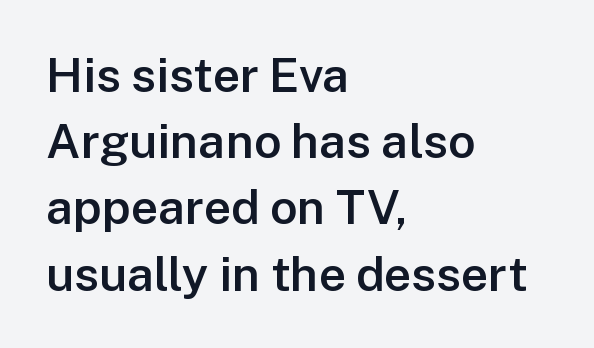
The image shows 48 px semibold sans-serif type, upright; set left-aligned, normal line spacing (1.38x), normal letter spacing, not underlined; low stroke contrast and a medium x-height.
